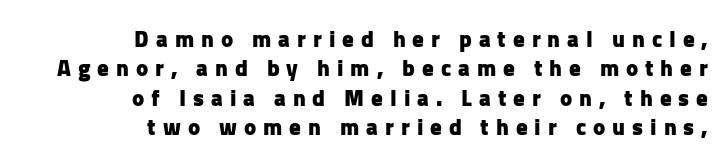
{"italic": "no", "bold": "yes", "underline": "no", "align": "right", "line_spacing": "normal", "line_spacing_ratio": 1.28, "letter_spacing": "wide", "letter_spacing_em": 0.3, "glyph_px": 23}
